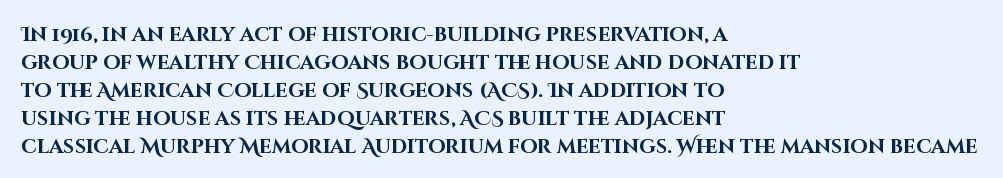
{"italic": "no", "bold": "yes", "underline": "no", "align": "left", "line_spacing": "normal", "line_spacing_ratio": 1.4, "letter_spacing": "normal", "letter_spacing_em": 0.0, "glyph_px": 20}
